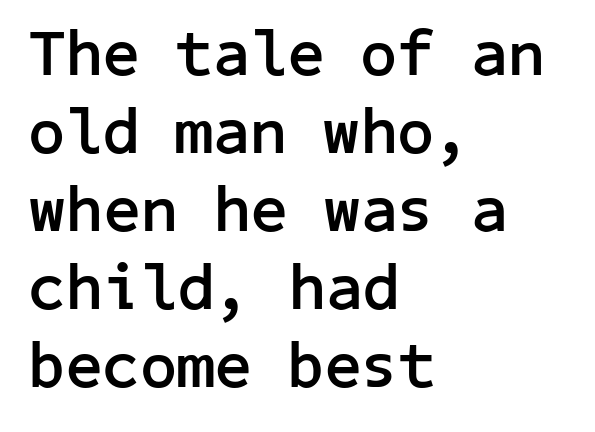
Weight check: bold — yes, fully. The rag falls on the right side of this text block. To sum up the face: it is a sans, with no serifs. In terms of letterspacing, this is plain default setting. This is the regular roman posture of the typeface.
